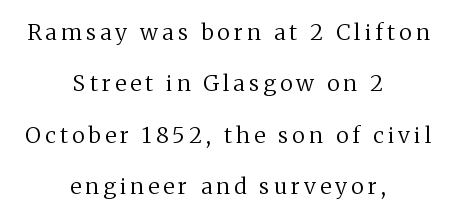
Q: Is the text bold? A: No.
Q: Is the text italic (slanted)? A: No, it is upright.
Q: Is the text underlined? A: No.
Q: How is the paragraph aligned? A: Centered.
Q: Is the spacing between lines tight, normal or loose? A: Loose.
